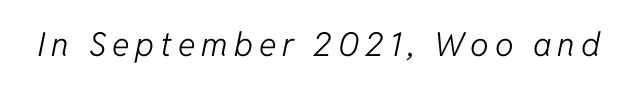
{"italic": "yes", "lean": "right", "slant_degrees": 11, "bold": "no", "weight": "light", "width": "normal", "stroke_contrast": "low", "x_height": "medium", "monospaced": "no", "underline": "no", "glyph_px": 33}
